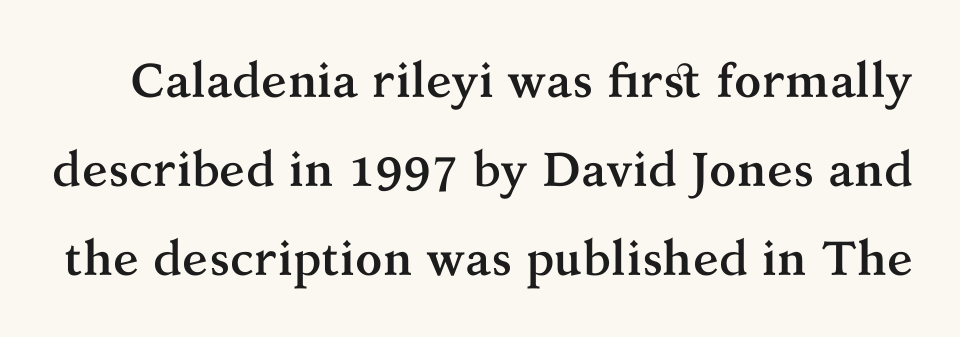
No word sits above an underline. The tracking reads as untouched default to a designer's eye. The font family rendered here belongs to the serif group. Is this a fixed-width face? No — the glyphs have proportional, varying widths.
